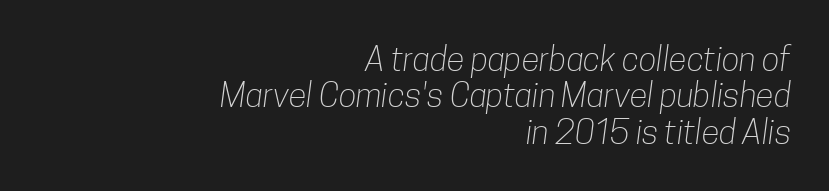
Q: Is the text bold? A: No.
Q: Is the typeface a serif or a sans-serif typeface? A: Sans-serif.
Q: Is the text underlined? A: No.
Q: How is the paragraph aligned? A: Right-aligned.
Q: Is the spacing between letters normal or unusually wide? A: Normal.
Q: Is the spacing between lines tight, normal or loose? A: Tight.
Q: Width (condensed, normal, or wide)? A: Condensed.
Q: Stroke contrast? A: Low.
Q: x-height? A: Medium.
Q: Monospaced? A: No.
